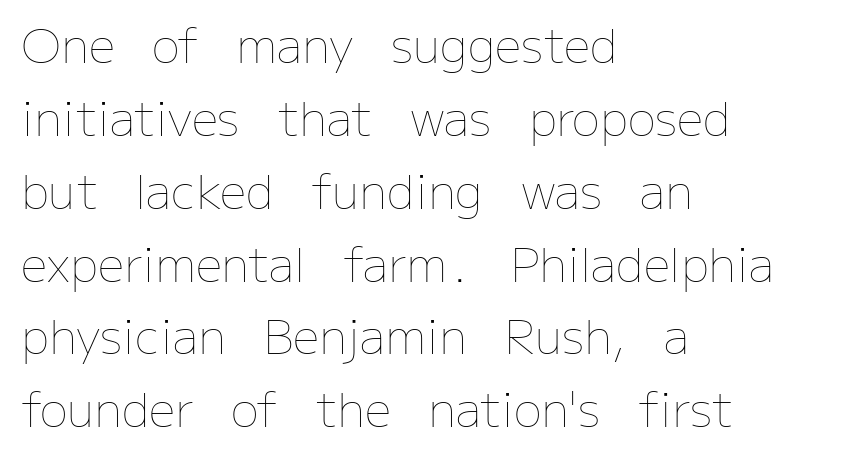
The image shows 47 px thin type, upright; set left-aligned, normal line spacing (1.55x), normal letter spacing, not underlined; low stroke contrast and a medium x-height.
